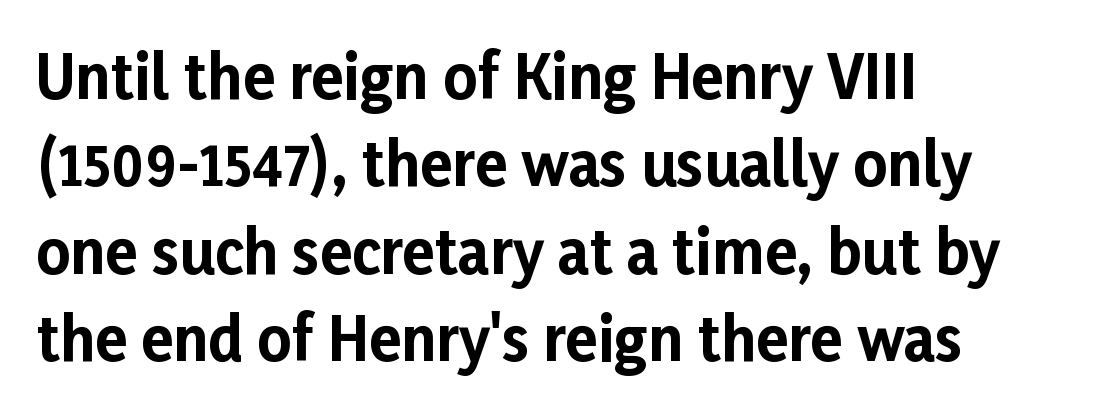
The image shows 59 px bold sans-serif type, upright; set left-aligned, normal line spacing (1.48x), normal letter spacing, not underlined; low stroke contrast and a medium x-height.
